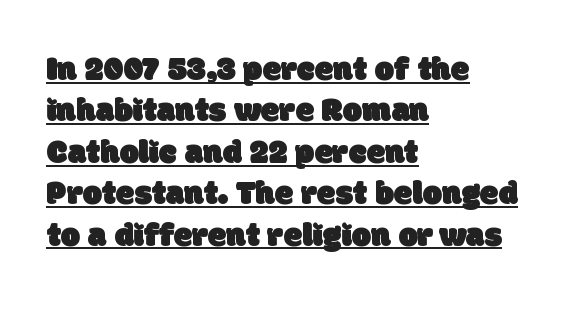
Observe the ordinary spacing: letters are neighbours, not strangers. The ragged edge is on the right, which tells us the setting is flush left. Underline: present. Look at the bottom of the vertical strokes: they stop flat, with no serifs. Do the characters align in a grid? No, the font is proportional.
